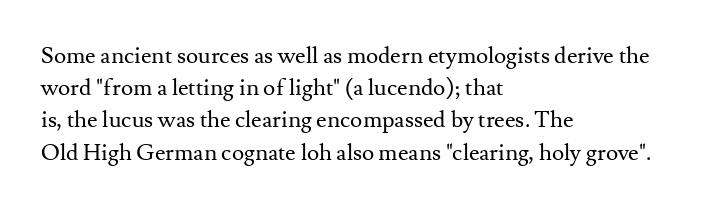
The image shows 23 px text type, upright; set left-aligned, normal line spacing (1.4x), normal letter spacing, not underlined.
